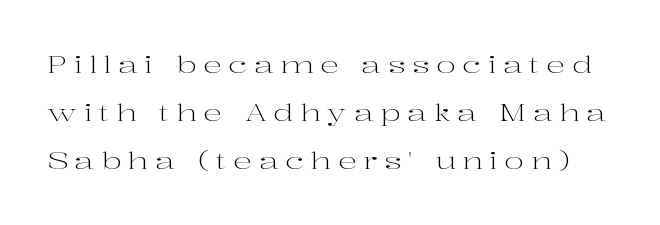
The image shows 24 px text type, upright; set loose line spacing (2.01x), unusually wide letter spacing (+0.27 em), not underlined.
